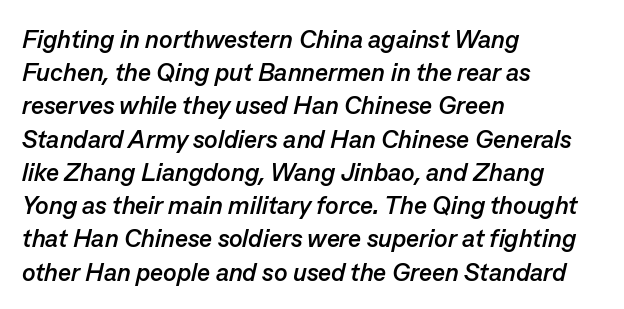
The image shows 25 px bold type, italic (leaning right); set left-aligned, normal line spacing (1.33x), normal letter spacing, not underlined.
